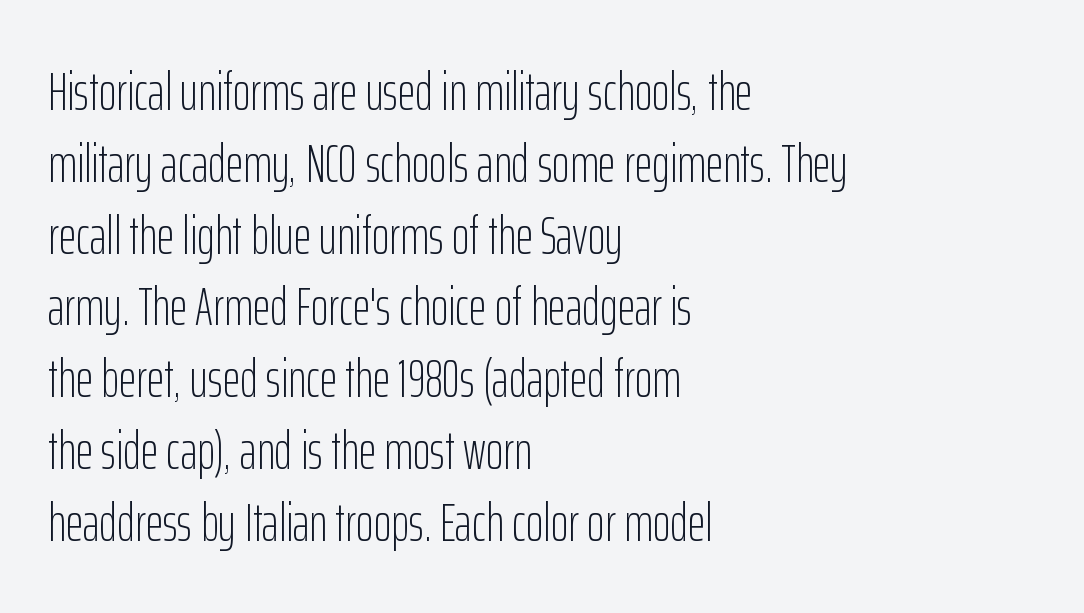
Q: Is the text bold? A: No.
Q: Is the text italic (slanted)? A: No, it is upright.
Q: Is the typeface a serif or a sans-serif typeface? A: Sans-serif.
Q: Is the text underlined? A: No.
Q: How is the paragraph aligned? A: Left-aligned.
Q: Is the spacing between letters normal or unusually wide? A: Normal.
Q: Is the spacing between lines tight, normal or loose? A: Normal.
Q: Width (condensed, normal, or wide)? A: Condensed.
Q: Stroke contrast? A: Low.
Q: x-height? A: Medium.
Q: Monospaced? A: No.
